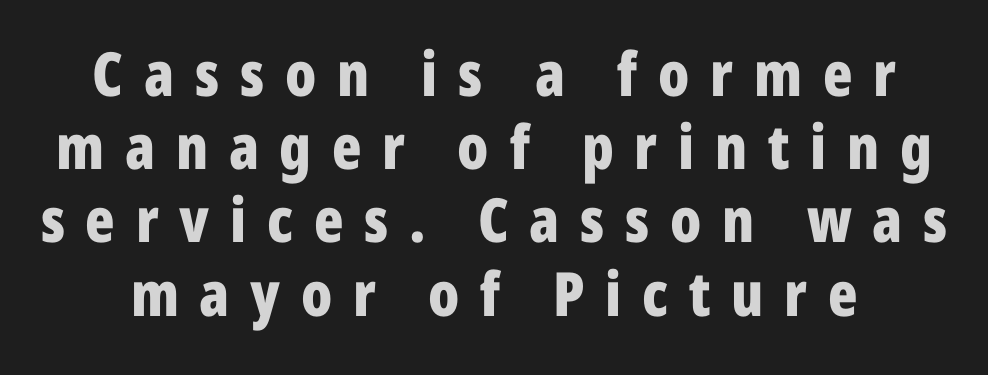
{"serif": "no", "italic": "no", "bold": "yes", "weight": "bold", "width": "condensed", "stroke_contrast": "low", "x_height": "medium", "monospaced": "no", "underline": "no", "line_spacing_ratio": 1.2, "letter_spacing": "wide", "letter_spacing_em": 0.34, "glyph_px": 61}
